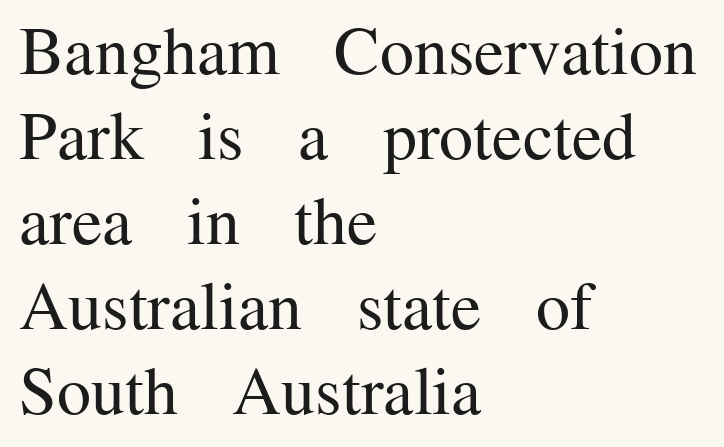
The image shows 68 px regular-weight serif type, upright; set left-aligned, normal line spacing (1.25x), normal letter spacing, not underlined; medium stroke contrast and a medium x-height.
